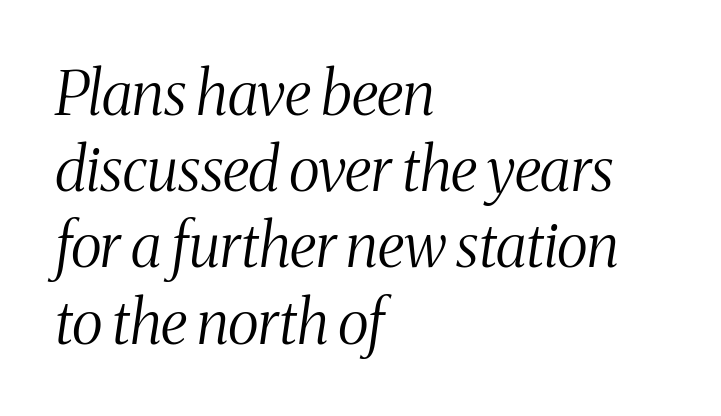
{"serif": "yes", "italic": "yes", "lean": "right", "slant_degrees": 8, "bold": "no", "weight": "light", "width": "condensed", "stroke_contrast": "medium", "x_height": "medium", "monospaced": "no", "underline": "no", "align": "left", "line_spacing": "normal", "line_spacing_ratio": 1.27, "letter_spacing": "normal", "letter_spacing_em": 0.0, "glyph_px": 60}
